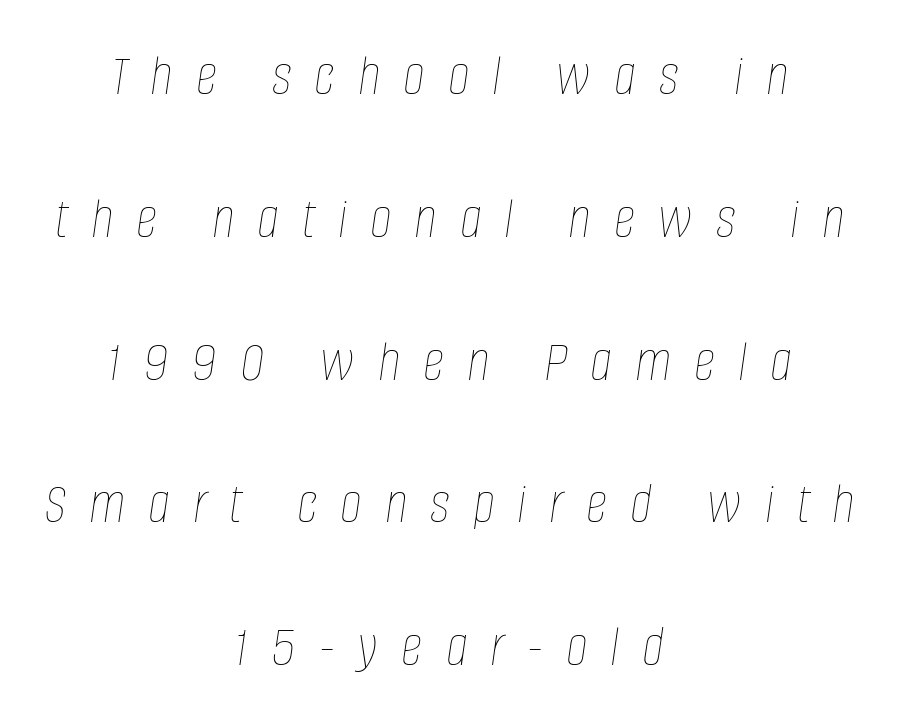
{"italic": "yes", "lean": "right", "slant_degrees": 8, "bold": "no", "weight": "thin", "width": "condensed", "stroke_contrast": "low", "x_height": "large", "monospaced": "no", "underline": "no", "align": "center", "line_spacing": "loose", "line_spacing_ratio": 2.38, "letter_spacing": "wide", "letter_spacing_em": 0.38, "glyph_px": 60}
